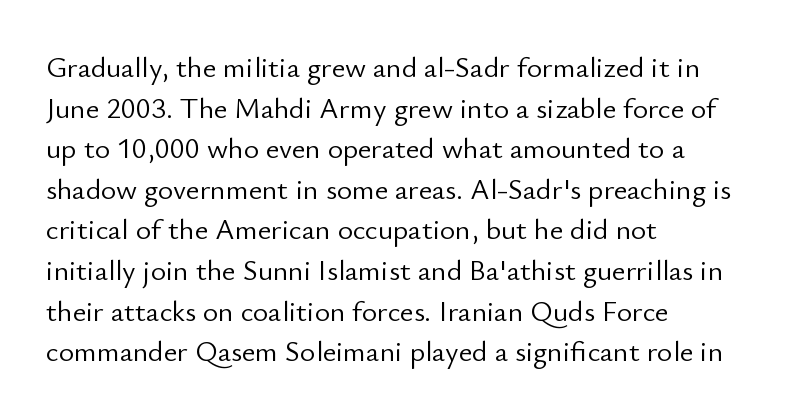
Anything drawn beneath the words? Only blank space. Think of a printed novel: that variable character pitch is what you see here. Visually the block forms a straight wall on the left and a jagged coastline on the right. Regular leading. The typography opts for an upright posture over an oblique one.
